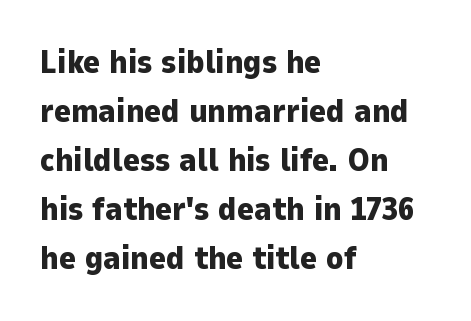
{"serif": "no", "italic": "no", "bold": "yes", "weight": "heavy", "width": "normal", "stroke_contrast": "low", "x_height": "medium", "monospaced": "no", "underline": "no", "align": "left", "line_spacing": "normal", "line_spacing_ratio": 1.53, "letter_spacing": "normal", "letter_spacing_em": 0.0, "glyph_px": 32}
